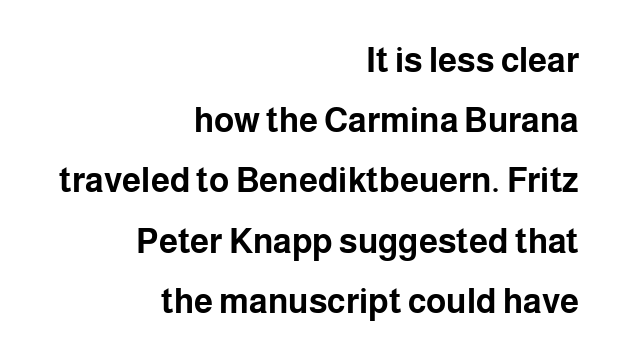
These lines stack with their right ends in a neat column. This rendering employs a face without finishing strokes, i.e., a sans-serif. The zone under the glyphs is completely vacant. Short note: letters normally spaced.
